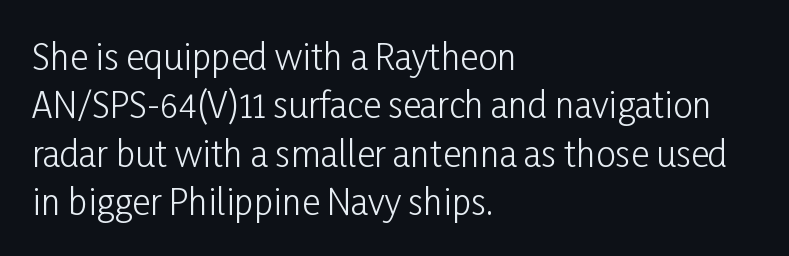
Q: Is the text bold? A: No.
Q: Is the text italic (slanted)? A: No, it is upright.
Q: Is the typeface a serif or a sans-serif typeface? A: Sans-serif.
Q: Is the text underlined? A: No.
Q: How is the paragraph aligned? A: Left-aligned.
Q: Is the spacing between letters normal or unusually wide? A: Normal.
Q: Is the spacing between lines tight, normal or loose? A: Normal.
Q: Width (condensed, normal, or wide)? A: Condensed.
Q: Stroke contrast? A: Low.
Q: x-height? A: Medium.
Q: Monospaced? A: No.
